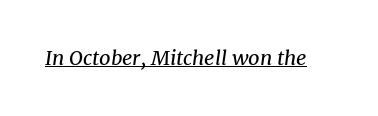
Q: Is the text bold? A: No.
Q: Is the text italic (slanted)? A: Yes, it leans right by about 8 degrees.
Q: Is the text underlined? A: Yes.
Q: Is the spacing between letters normal or unusually wide? A: Normal.
